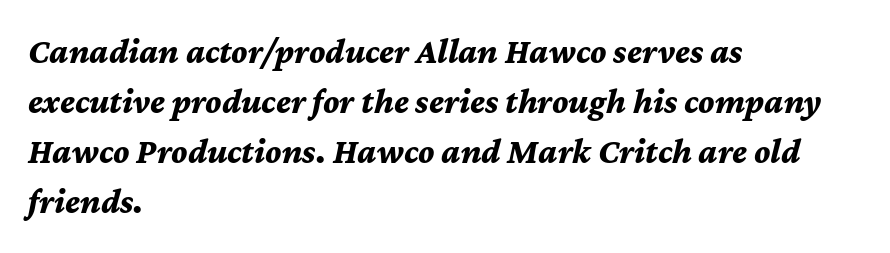
The image shows 35 px bold type, italic (leaning right); set left-aligned, normal line spacing (1.43x), normal letter spacing, not underlined; medium stroke contrast and a medium x-height.
